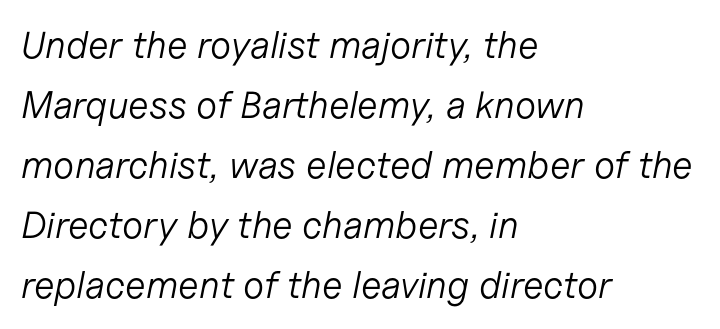
The image shows 38 px light type, italic (leaning right); set left-aligned, normal line spacing (1.58x), normal letter spacing, not underlined; low stroke contrast and a medium x-height.
